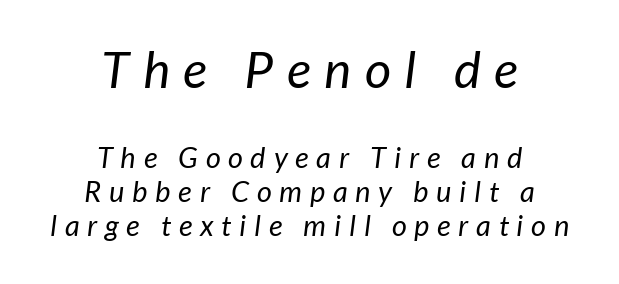
{"serif": "no", "bold": "no", "weight": "regular", "width": "normal", "stroke_contrast": "low", "x_height": "medium", "monospaced": "no", "underline": "no", "align": "center", "line_spacing_ratio": 1.17, "letter_spacing": "wide", "letter_spacing_em": 0.27, "larger_block": "first", "size_ratio": 1.76, "glyph_px": 51}
